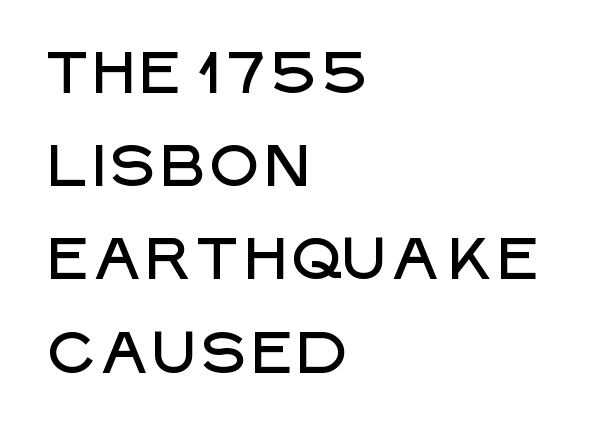
Q: Is the text italic (slanted)? A: No, it is upright.
Q: Is the typeface a serif or a sans-serif typeface? A: Sans-serif.
Q: Is the text underlined? A: No.
Q: How is the paragraph aligned? A: Left-aligned.
Q: Is the spacing between letters normal or unusually wide? A: Normal.
Q: Is the spacing between lines tight, normal or loose? A: Normal.
Q: Width (condensed, normal, or wide)? A: Normal.
Q: Stroke contrast? A: Low.
Q: x-height? A: Large.
Q: Monospaced? A: No.
